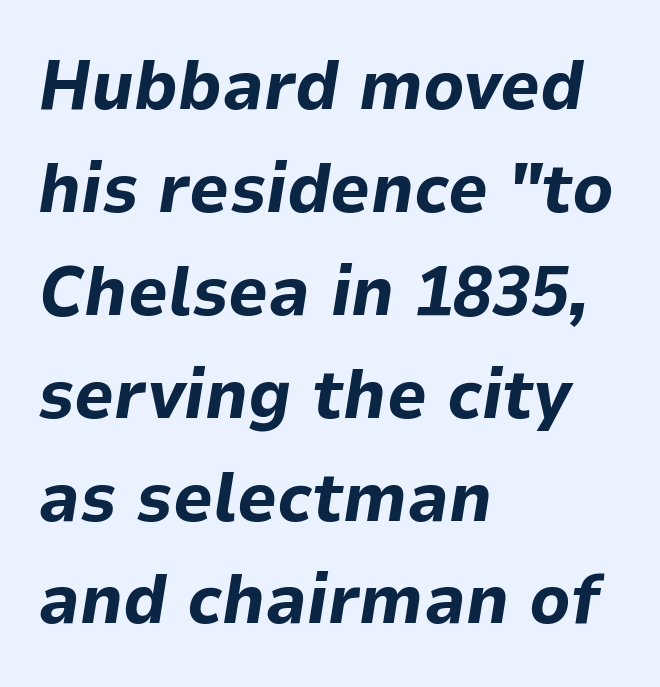
{"italic": "yes", "lean": "right", "slant_degrees": 9, "bold": "yes", "weight": "bold", "width": "normal", "stroke_contrast": "low", "x_height": "medium", "monospaced": "no", "underline": "no", "align": "left", "line_spacing": "normal", "line_spacing_ratio": 1.47, "letter_spacing": "normal", "letter_spacing_em": 0.0, "glyph_px": 70}
